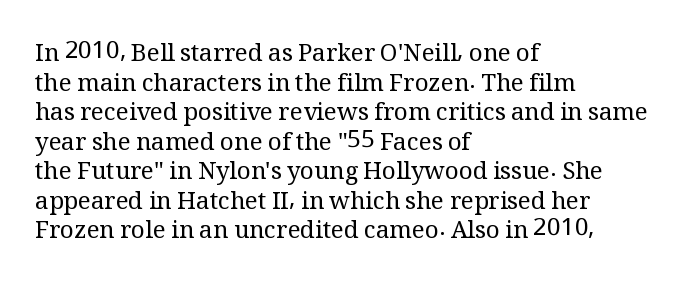
Words appear dense and cohesive because spacing is normal. Stem width sits at or under what a default text font uses. Honestly, there is no underline to notice here at all. The lettering stays uniformly vertical, giving the passage a roman look.
